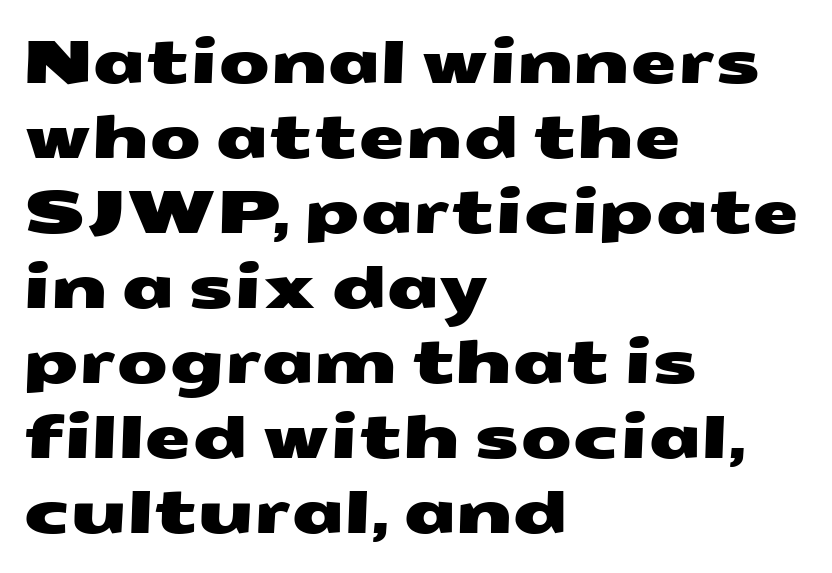
Q: Is the typeface a serif or a sans-serif typeface? A: Sans-serif.
Q: Is the text underlined? A: No.
Q: How is the paragraph aligned? A: Left-aligned.
Q: Is the spacing between letters normal or unusually wide? A: Normal.
Q: Is the spacing between lines tight, normal or loose? A: Normal.
Q: Width (condensed, normal, or wide)? A: Wide.
Q: Stroke contrast? A: Medium.
Q: x-height? A: Medium.
Q: Monospaced? A: No.
